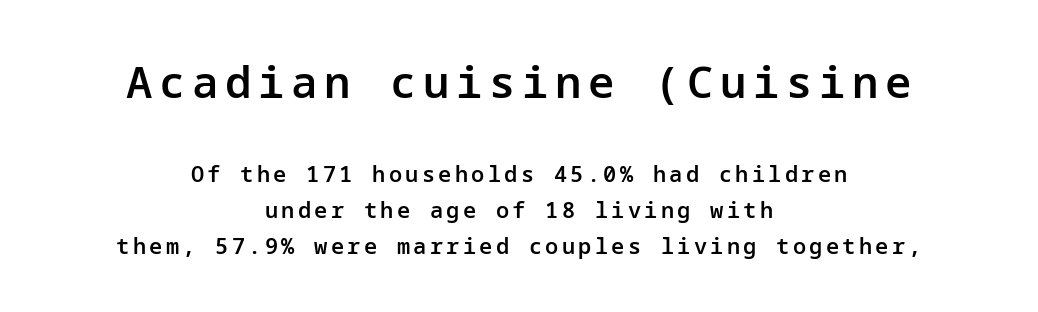
Descenders are the only things crossing below the line. Interline gaps are of average width in this sample. Nothing sits at the stroke ends, so this counts as sans-serif. Caption: upper text group enlarged, lower text group reduced.
